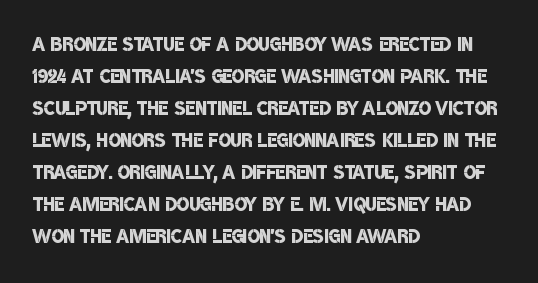
The image shows 26 px text type; set left-aligned, line spacing 1.23x, normal letter spacing, not underlined.
